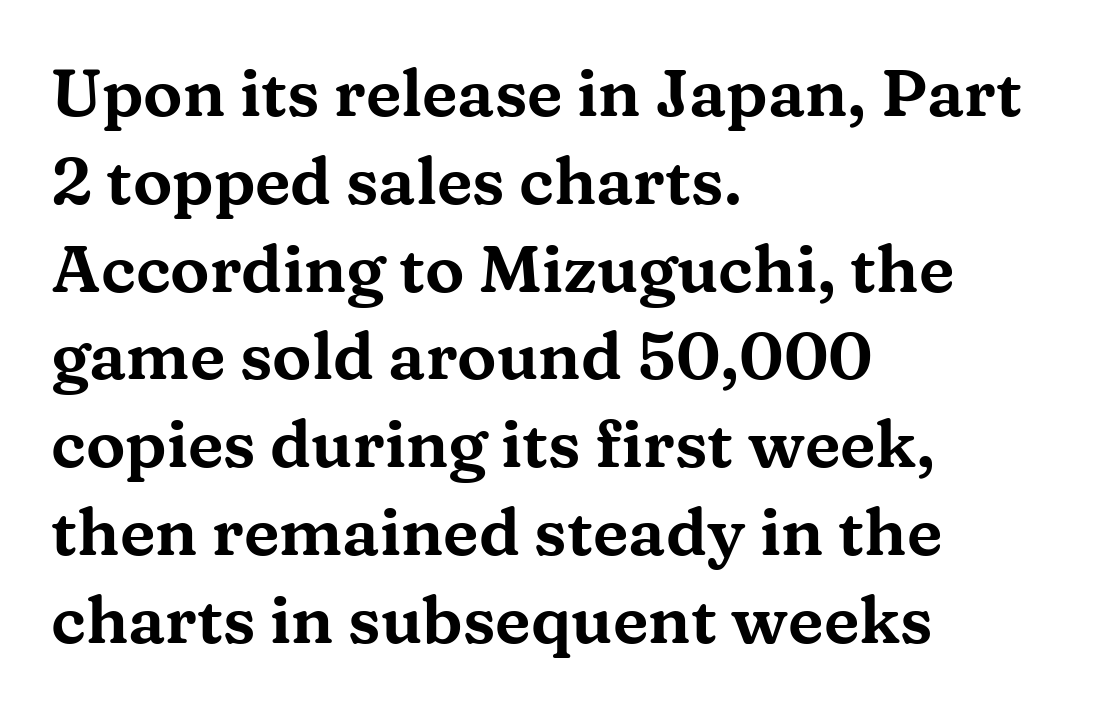
{"serif": "yes", "italic": "no", "width": "wide", "stroke_contrast": "medium", "x_height": "medium", "monospaced": "no", "underline": "no", "align": "left", "line_spacing": "normal", "line_spacing_ratio": 1.33, "letter_spacing": "normal", "letter_spacing_em": 0.0, "glyph_px": 66}
